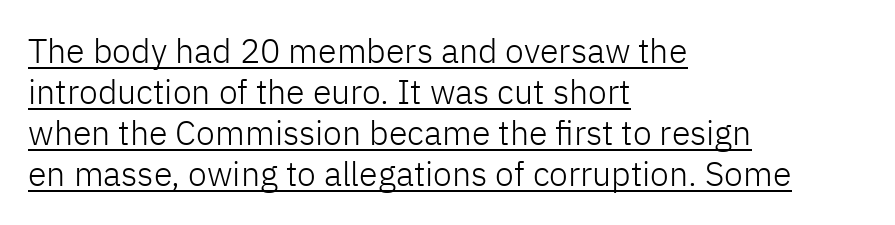
{"serif": "no", "italic": "no", "bold": "no", "weight": "light", "width": "normal", "stroke_contrast": "low", "x_height": "medium", "monospaced": "no", "underline": "yes", "align": "left", "line_spacing_ratio": 1.21, "letter_spacing": "normal", "letter_spacing_em": 0.0, "glyph_px": 34}
